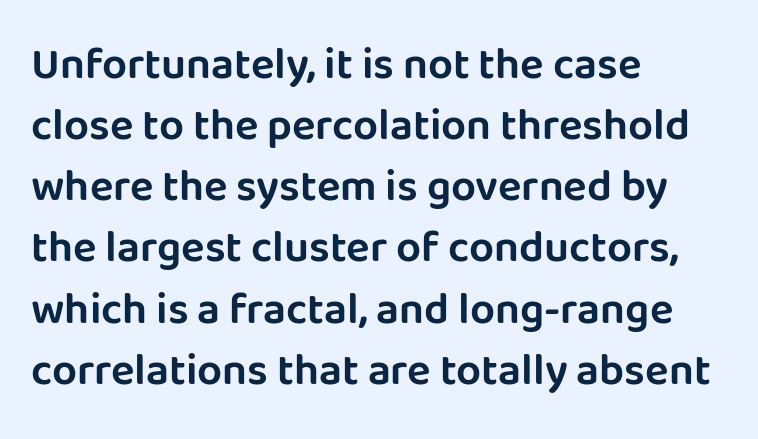
The image shows 44 px sans-serif type, upright; set left-aligned, normal line spacing (1.39x), normal letter spacing, not underlined; low stroke contrast and a large x-height.
